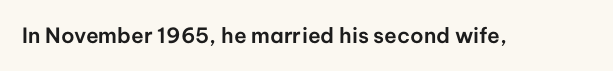
Q: Is the text italic (slanted)? A: No, it is upright.
Q: Is the text underlined? A: No.
Q: Is the spacing between letters normal or unusually wide? A: Normal.
